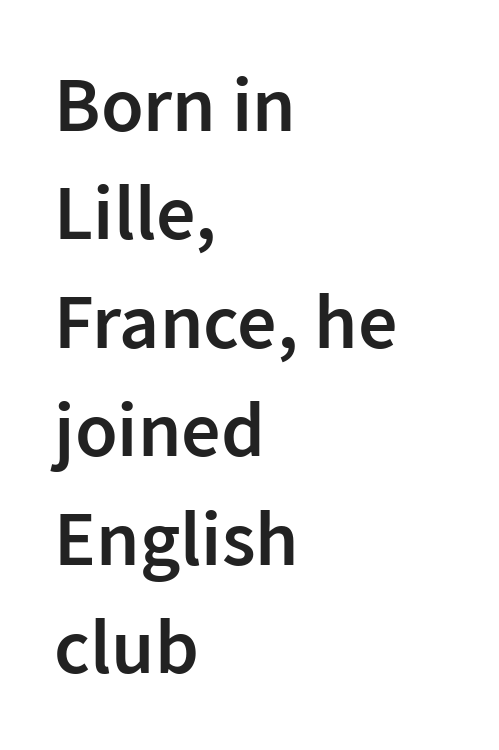
{"serif": "no", "italic": "no", "bold": "semi", "weight": "semibold", "width": "normal", "stroke_contrast": "low", "x_height": "medium", "monospaced": "no", "underline": "no", "align": "left", "line_spacing": "normal", "line_spacing_ratio": 1.39, "letter_spacing": "normal", "letter_spacing_em": 0.0, "glyph_px": 78}
